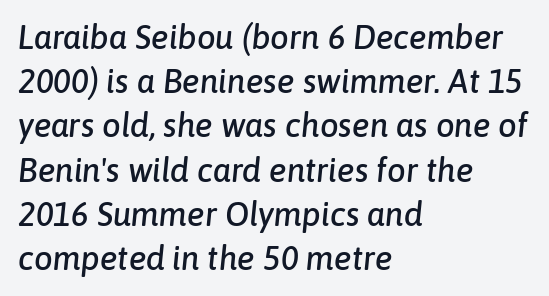
If you drew a ruler down the left edge, every line would touch it. The strip under each line holds only bare page. Short note: letters normally spaced. The whole block is typeset with a tilt. If you measured baseline to baseline, you'd find a middling distance. Here the designer chose a conventional face with non-uniform glyph widths.
